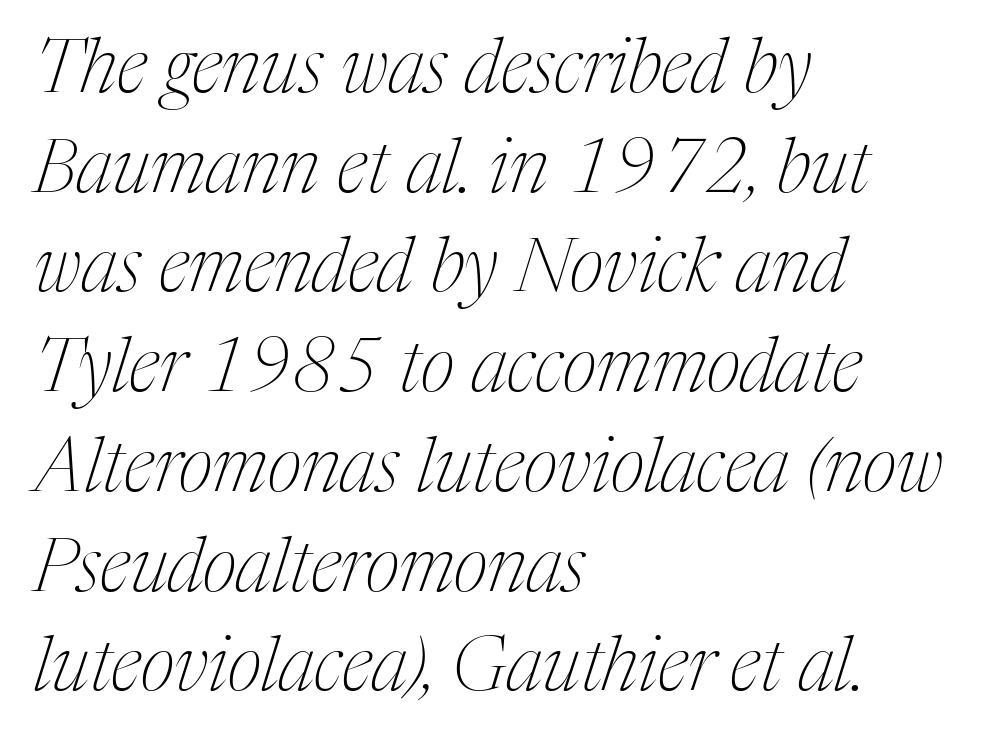
These lines were composed using italics. A typesetter would call this proportional, since set widths differ per character. Weight: regular or lighter. Casual observation: everything's shoved over to the left. The designer went with a serif here, giving each stem small feet. The type is set solid horizontally, with unmodified tracking.
